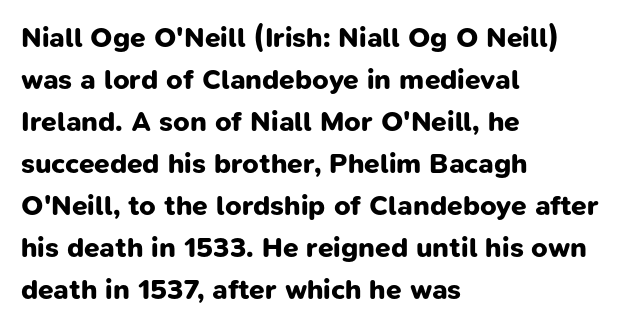
The image shows 28 px bold sans-serif type; set left-aligned, normal line spacing (1.5x), normal letter spacing, not underlined; low stroke contrast and a medium x-height.
